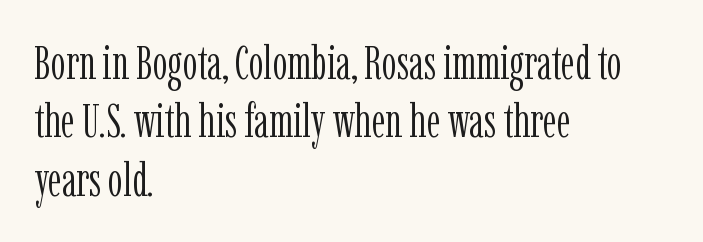
Teacher's note: observe the even left margin — that is flush-left alignment. Weight: not bold — regular or lighter. Has an underline been added? It has not. Spacing verdict: proportional, widths tailored to each character.
